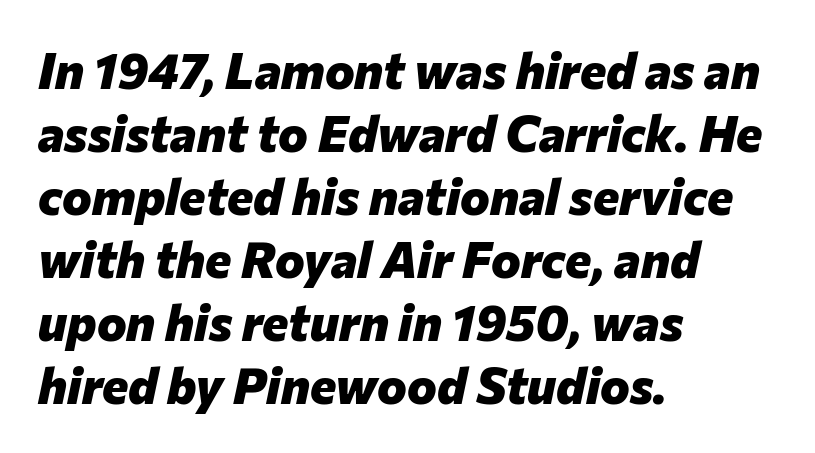
Q: Is the text bold? A: Yes.
Q: Is the text italic (slanted)? A: Yes, it leans right by about 12 degrees.
Q: Is the text underlined? A: No.
Q: How is the paragraph aligned? A: Left-aligned.
Q: Is the spacing between letters normal or unusually wide? A: Normal.
Q: Is the spacing between lines tight, normal or loose? A: Normal.
Q: Width (condensed, normal, or wide)? A: Normal.
Q: Stroke contrast? A: Low.
Q: x-height? A: Medium.
Q: Monospaced? A: No.
